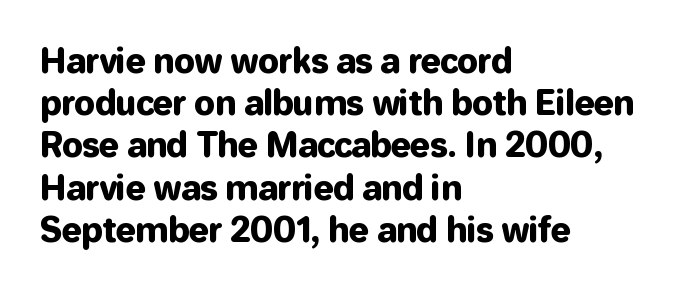
Successive baselines arrive at the customary interval. Nothing unusual about the tracking: characters are spaced as the font intends. The rendering anchors every line to the left-hand side. Does the type have serifs? No, each stem ends abruptly. You can tell it's not italic because the verticals are truly vertical. Lines of text with bare space underneath.
